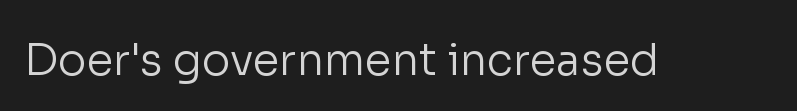
Q: Is the text bold? A: No.
Q: Is the text italic (slanted)? A: No, it is upright.
Q: Is the typeface a serif or a sans-serif typeface? A: Sans-serif.
Q: Is the text underlined? A: No.
Q: Is the spacing between letters normal or unusually wide? A: Normal.
Q: Width (condensed, normal, or wide)? A: Normal.
Q: Stroke contrast? A: Low.
Q: x-height? A: Medium.
Q: Monospaced? A: No.
